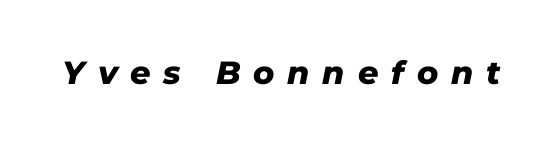
Q: Is the text bold? A: Yes.
Q: Is the text italic (slanted)? A: Yes, it leans right by about 11 degrees.
Q: Is the text underlined? A: No.
Q: Is the spacing between letters normal or unusually wide? A: Unusually wide.
Q: Width (condensed, normal, or wide)? A: Normal.
Q: Stroke contrast? A: Low.
Q: x-height? A: Medium.
Q: Monospaced? A: No.
